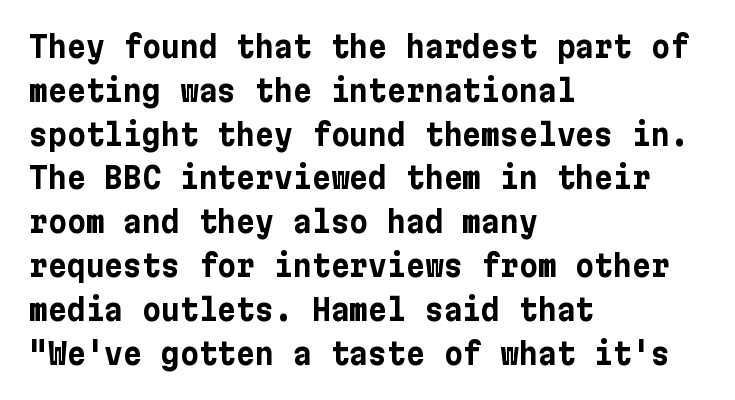
Q: Is the text bold? A: Yes.
Q: Is the text italic (slanted)? A: No, it is upright.
Q: Is the typeface a serif or a sans-serif typeface? A: Sans-serif.
Q: Is the text underlined? A: No.
Q: How is the paragraph aligned? A: Left-aligned.
Q: Is the spacing between letters normal or unusually wide? A: Normal.
Q: Is the spacing between lines tight, normal or loose? A: Normal.
Q: Width (condensed, normal, or wide)? A: Normal.
Q: Stroke contrast? A: Low.
Q: x-height? A: Medium.
